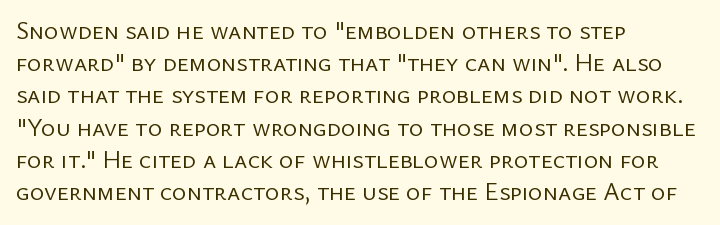
{"italic": "no", "bold": "no", "underline": "no", "align": "left", "line_spacing": "normal", "line_spacing_ratio": 1.29, "letter_spacing": "normal", "letter_spacing_em": 0.0, "glyph_px": 25}
